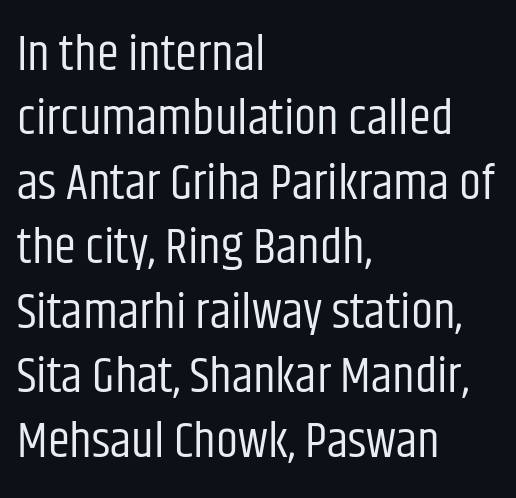
{"serif": "no", "italic": "no", "bold": "no", "weight": "regular", "width": "condensed", "stroke_contrast": "low", "x_height": "large", "monospaced": "no", "underline": "no", "align": "left", "line_spacing": "normal", "line_spacing_ratio": 1.29, "letter_spacing": "normal", "letter_spacing_em": 0.0, "glyph_px": 50}
